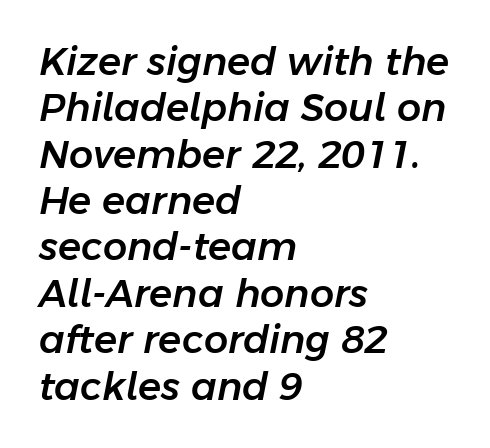
Descender tails drop into unmarked territory. Character widths vary here, with narrow letters taking less room than wide ones. Does the lettering tilt? It does — this is italic. The rendering keeps characters at their native spacing.
